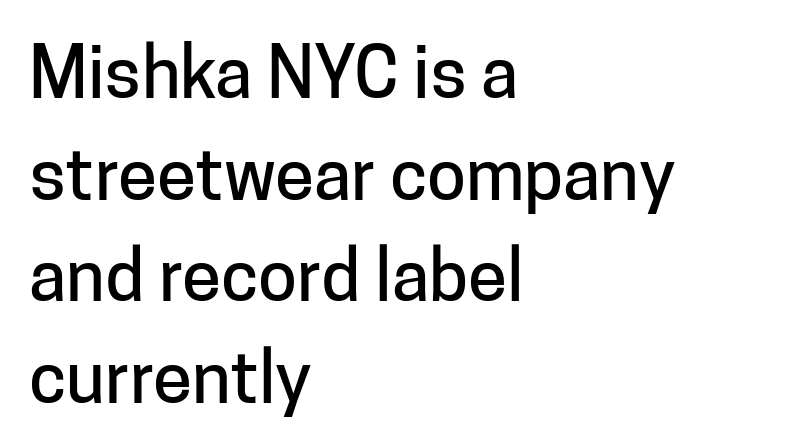
Q: Is the text italic (slanted)? A: No, it is upright.
Q: Is the typeface a serif or a sans-serif typeface? A: Sans-serif.
Q: Is the text underlined? A: No.
Q: How is the paragraph aligned? A: Left-aligned.
Q: Is the spacing between letters normal or unusually wide? A: Normal.
Q: Is the spacing between lines tight, normal or loose? A: Normal.
Q: Width (condensed, normal, or wide)? A: Normal.
Q: Stroke contrast? A: Low.
Q: x-height? A: Medium.
Q: Monospaced? A: No.
